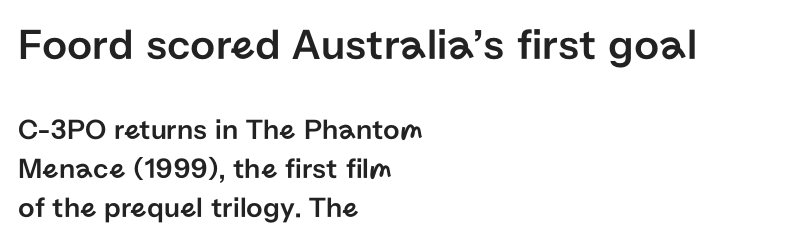
{"serif": "no", "italic": "no", "width": "normal", "stroke_contrast": "low", "x_height": "medium", "monospaced": "no", "underline": "no", "align": "left", "line_spacing": "normal", "line_spacing_ratio": 1.34, "letter_spacing": "normal", "letter_spacing_em": 0.0, "larger_block": "first", "size_ratio": 1.52, "glyph_px": 44}
